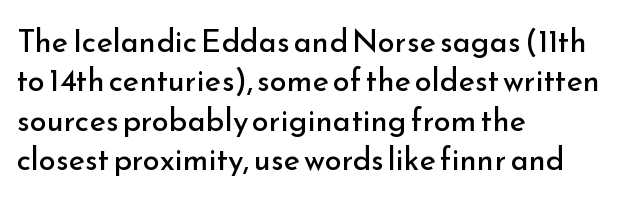
The image shows 31 px regular-weight sans-serif type, upright; set left-aligned, normal line spacing (1.27x), normal letter spacing, not underlined; low stroke contrast and a small x-height.
